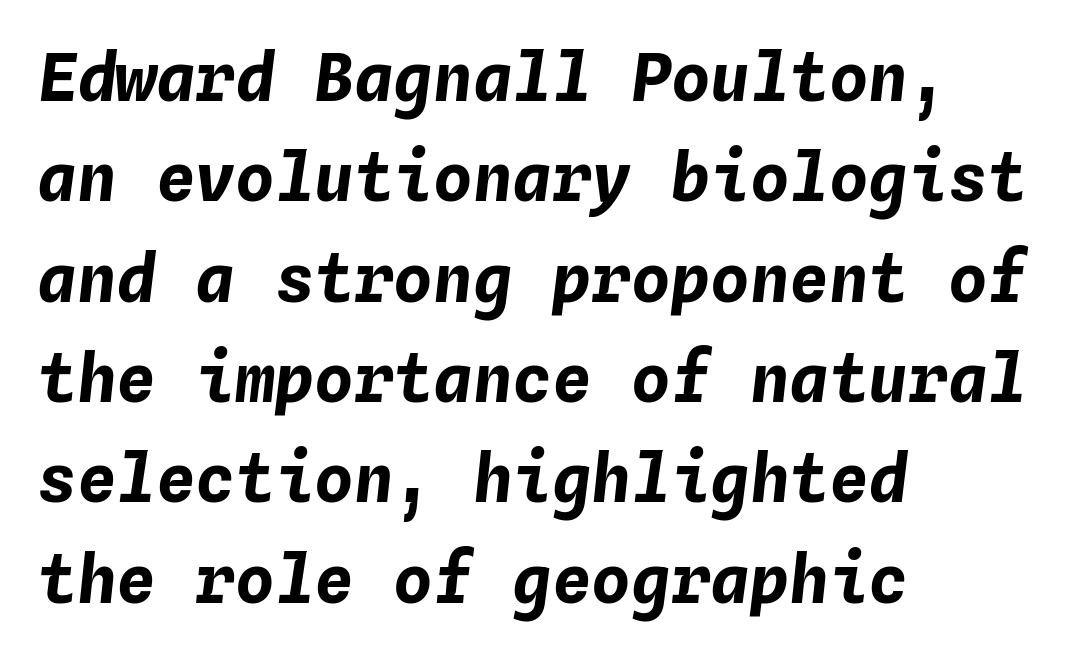
Q: Is the text bold? A: Yes.
Q: Is the text italic (slanted)? A: Yes, it leans right by about 4 degrees.
Q: Is the text underlined? A: No.
Q: How is the paragraph aligned? A: Left-aligned.
Q: Is the spacing between letters normal or unusually wide? A: Normal.
Q: Is the spacing between lines tight, normal or loose? A: Normal.
Q: Width (condensed, normal, or wide)? A: Normal.
Q: Stroke contrast? A: Low.
Q: x-height? A: Medium.
Q: Monospaced? A: Yes.
